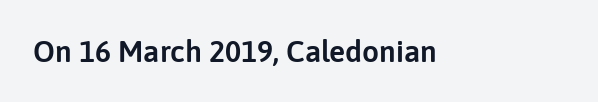
Q: Is the text italic (slanted)? A: No, it is upright.
Q: Is the typeface a serif or a sans-serif typeface? A: Sans-serif.
Q: Is the text underlined? A: No.
Q: Is the spacing between letters normal or unusually wide? A: Normal.
Q: Width (condensed, normal, or wide)? A: Normal.
Q: Stroke contrast? A: Low.
Q: x-height? A: Medium.
Q: Monospaced? A: No.
